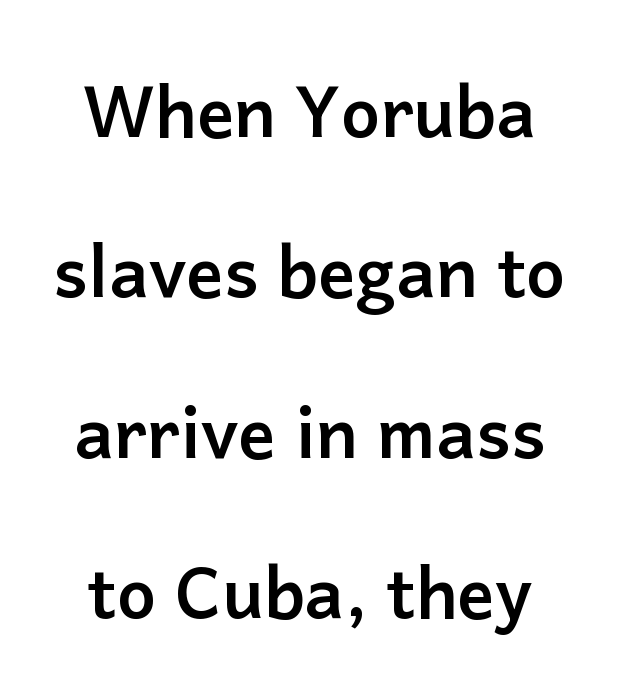
The image shows 70 px semibold sans-serif type, upright; set loose line spacing (2.29x), normal letter spacing, not underlined; low stroke contrast and a medium x-height.
